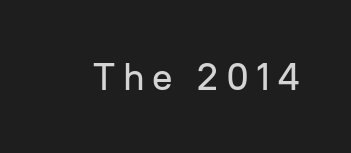
Q: Is the text italic (slanted)? A: No, it is upright.
Q: Is the typeface a serif or a sans-serif typeface? A: Sans-serif.
Q: Is the text underlined? A: No.
Q: Is the spacing between letters normal or unusually wide? A: Unusually wide.
Q: Width (condensed, normal, or wide)? A: Normal.
Q: Stroke contrast? A: Low.
Q: x-height? A: Medium.
Q: Monospaced? A: No.
